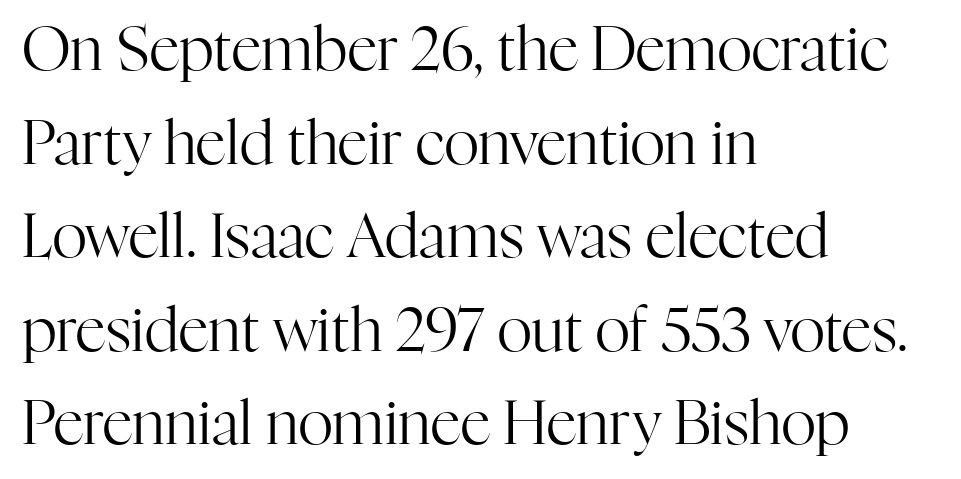
Q: Is the text bold? A: No.
Q: Is the text italic (slanted)? A: No, it is upright.
Q: Is the typeface a serif or a sans-serif typeface? A: Serif.
Q: Is the text underlined? A: No.
Q: How is the paragraph aligned? A: Left-aligned.
Q: Is the spacing between letters normal or unusually wide? A: Normal.
Q: Is the spacing between lines tight, normal or loose? A: Normal.
Q: Width (condensed, normal, or wide)? A: Normal.
Q: Stroke contrast? A: High.
Q: x-height? A: Medium.
Q: Monospaced? A: No.
